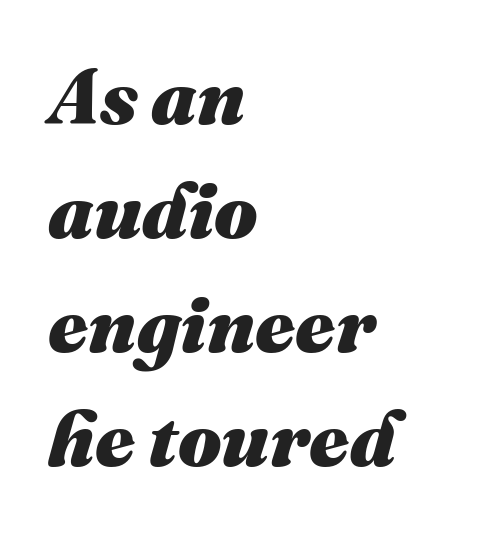
The image shows 77 px heavy type, italic (leaning right); set left-aligned, normal line spacing (1.48x), normal letter spacing, not underlined; medium stroke contrast and a medium x-height.
